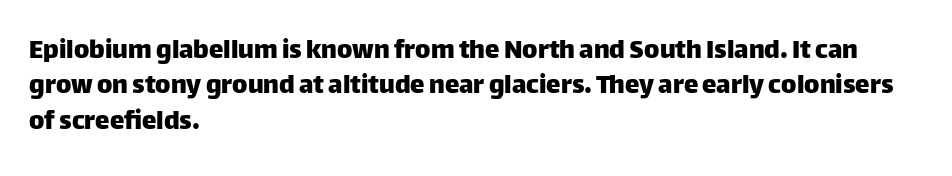
Q: Is the text italic (slanted)? A: No, it is upright.
Q: Is the typeface a serif or a sans-serif typeface? A: Sans-serif.
Q: Is the text underlined? A: No.
Q: How is the paragraph aligned? A: Left-aligned.
Q: Is the spacing between letters normal or unusually wide? A: Normal.
Q: Width (condensed, normal, or wide)? A: Normal.
Q: Stroke contrast? A: Low.
Q: x-height? A: Large.
Q: Monospaced? A: No.
